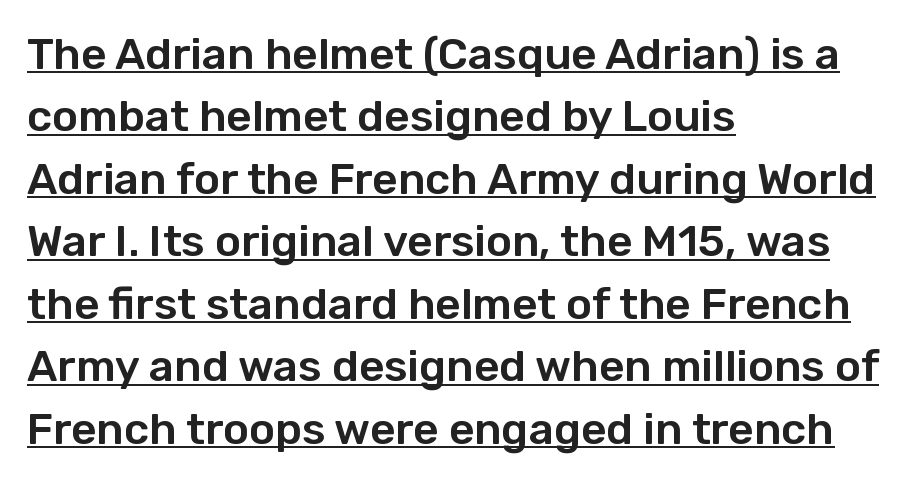
The type sits square on the baseline with zero lean. Horizontally, the lines are justified to the leading edge only. Proportional: the letters do not fall into vertical columns. Vertical spacing — default.
